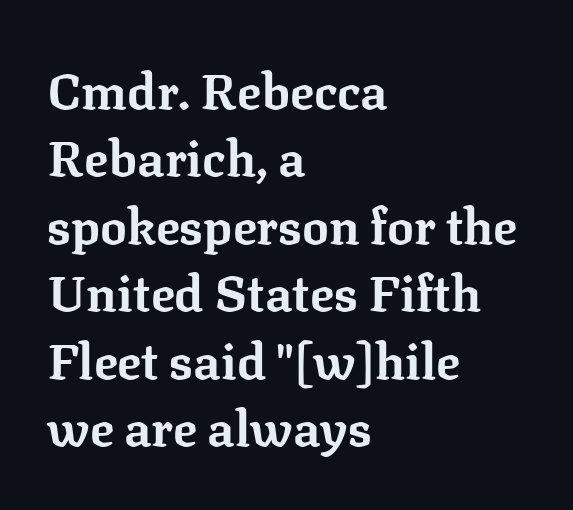
Q: Is the text bold? A: Yes.
Q: Is the text italic (slanted)? A: No, it is upright.
Q: Is the typeface a serif or a sans-serif typeface? A: Serif.
Q: Is the text underlined? A: No.
Q: How is the paragraph aligned? A: Left-aligned.
Q: Is the spacing between letters normal or unusually wide? A: Normal.
Q: Is the spacing between lines tight, normal or loose? A: Normal.
Q: Width (condensed, normal, or wide)? A: Normal.
Q: Stroke contrast? A: Low.
Q: x-height? A: Medium.
Q: Monospaced? A: No.
